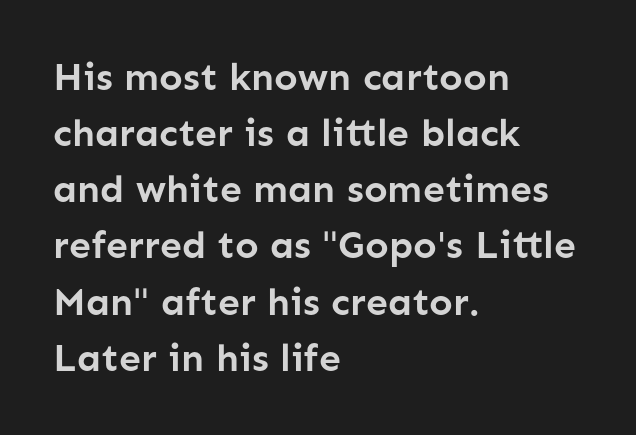
Chunky letters — that's bold for sure. Evenly set lines give the paragraph a standard silhouette. In terms of letterspacing, this is plain default setting. You can tell from the bare stems that sans-serif type was used. Upright lettering throughout. Underlining? Definitely not there.
